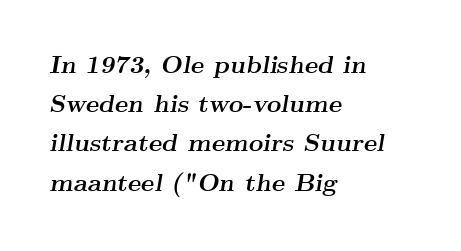
The image shows 25 px bold type, italic (leaning right); set left-aligned, normal line spacing (1.57x), normal letter spacing, not underlined.
